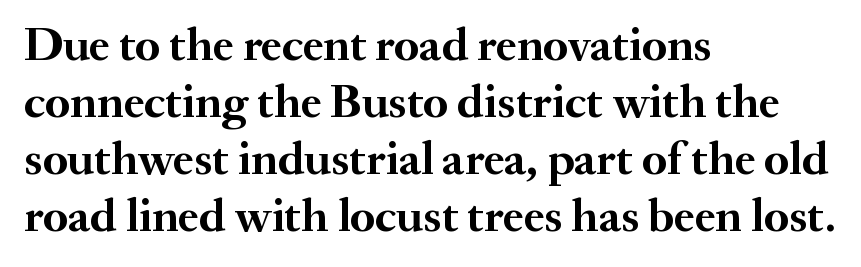
Q: Is the text bold? A: Yes.
Q: Is the text italic (slanted)? A: No, it is upright.
Q: Is the typeface a serif or a sans-serif typeface? A: Serif.
Q: Is the text underlined? A: No.
Q: How is the paragraph aligned? A: Left-aligned.
Q: Is the spacing between letters normal or unusually wide? A: Normal.
Q: Width (condensed, normal, or wide)? A: Normal.
Q: Stroke contrast? A: Medium.
Q: x-height? A: Small.
Q: Monospaced? A: No.
